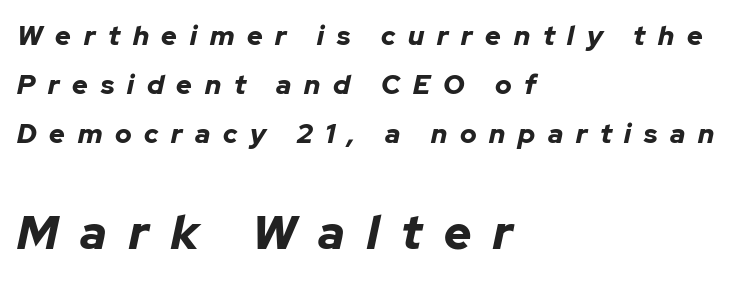
The image shows 47 px bold type, italic (leaning right); set left-aligned, line spacing 1.81x, unusually wide letter spacing (+0.47 em), not underlined; the second (bottom) block is 1.74x larger; low stroke contrast and a medium x-height.
